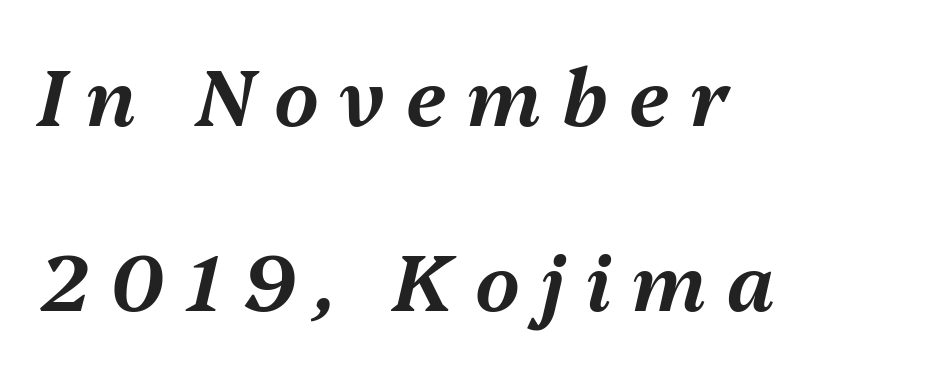
Compared with typical paragraphs, the rows here are farther apart. The gap between lines stays unmarked. You could not count columns in this text — the font is proportionally spaced. Substantial extra tracking has been applied to these lines.
